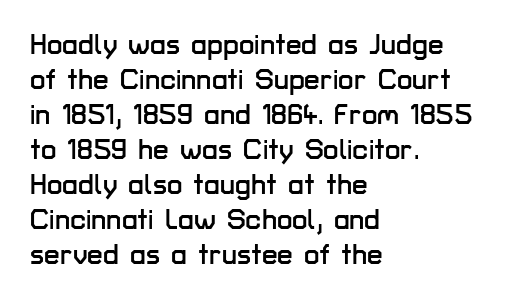
The image shows 28 px sans-serif type, upright; set left-aligned, normal line spacing (1.25x), normal letter spacing, not underlined; low stroke contrast and a medium x-height.
